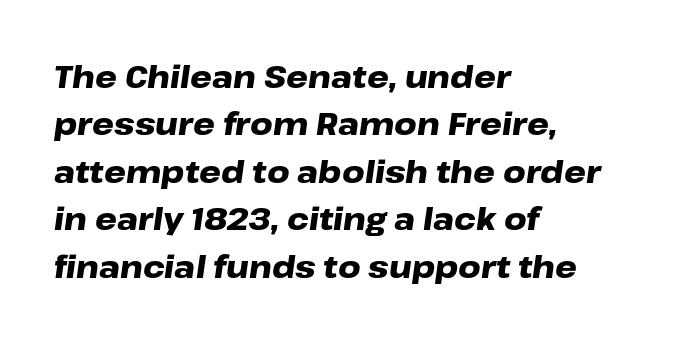
{"italic": "yes", "lean": "right", "slant_degrees": 8, "bold": "yes", "weight": "heavy", "width": "wide", "stroke_contrast": "low", "x_height": "medium", "monospaced": "no", "underline": "no", "align": "left", "line_spacing": "normal", "line_spacing_ratio": 1.53, "letter_spacing": "normal", "letter_spacing_em": 0.0, "glyph_px": 31}
